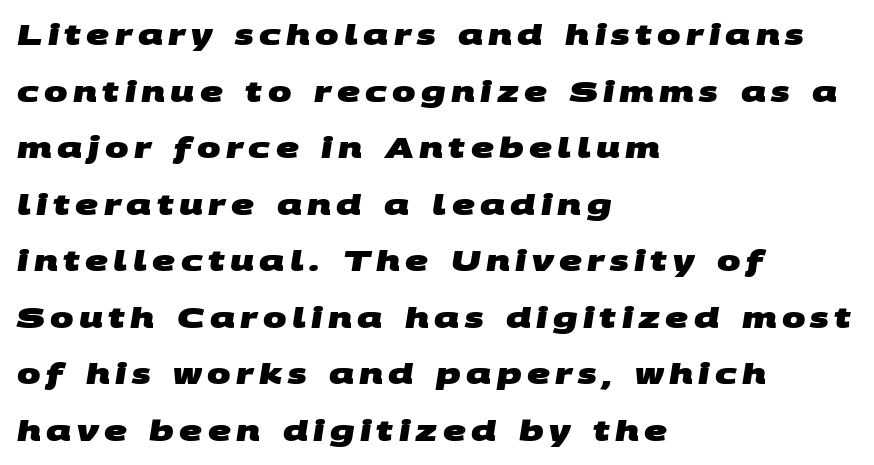
{"serif": "no", "bold": "yes", "weight": "heavy", "width": "wide", "stroke_contrast": "medium", "x_height": "large", "monospaced": "no", "underline": "no", "align": "left", "line_spacing": "loose", "line_spacing_ratio": 2.02, "glyph_px": 28}
